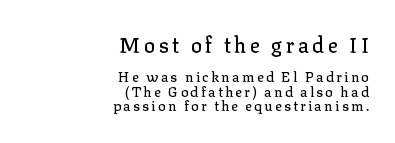
Q: Is the text italic (slanted)? A: No, it is upright.
Q: Is the text underlined? A: No.
Q: How is the paragraph aligned? A: Right-aligned.
Q: Is the spacing between lines tight, normal or loose? A: Tight.
Q: Which block of text is set in a larger size, the first (top) or the second (bottom)? A: The first (top) one.
